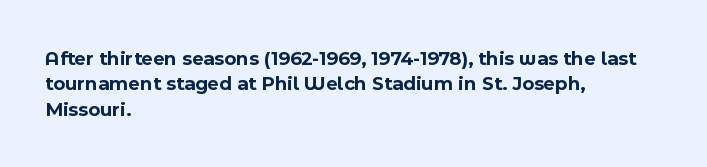
Q: Is the text bold? A: Yes.
Q: Is the text italic (slanted)? A: No, it is upright.
Q: Is the text underlined? A: No.
Q: How is the paragraph aligned? A: Left-aligned.
Q: Is the spacing between letters normal or unusually wide? A: Normal.
Q: Is the spacing between lines tight, normal or loose? A: Normal.
